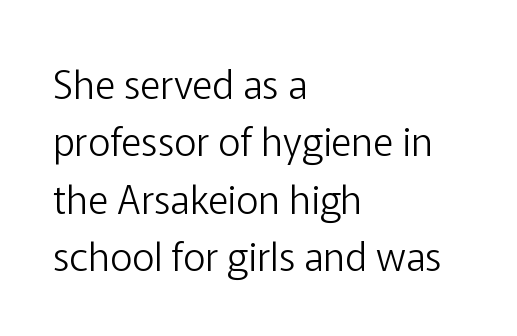
Q: Is the text bold? A: No.
Q: Is the text italic (slanted)? A: No, it is upright.
Q: Is the typeface a serif or a sans-serif typeface? A: Sans-serif.
Q: Is the text underlined? A: No.
Q: How is the paragraph aligned? A: Left-aligned.
Q: Is the spacing between letters normal or unusually wide? A: Normal.
Q: Is the spacing between lines tight, normal or loose? A: Normal.
Q: Width (condensed, normal, or wide)? A: Normal.
Q: Stroke contrast? A: Low.
Q: x-height? A: Medium.
Q: Monospaced? A: No.
